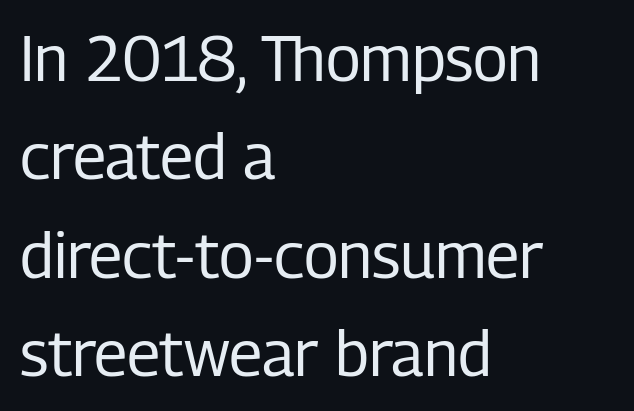
{"serif": "no", "italic": "no", "bold": "no", "weight": "regular", "width": "condensed", "stroke_contrast": "low", "x_height": "medium", "monospaced": "no", "underline": "no", "align": "left", "line_spacing": "normal", "line_spacing_ratio": 1.56, "letter_spacing": "normal", "letter_spacing_em": 0.0, "glyph_px": 63}
